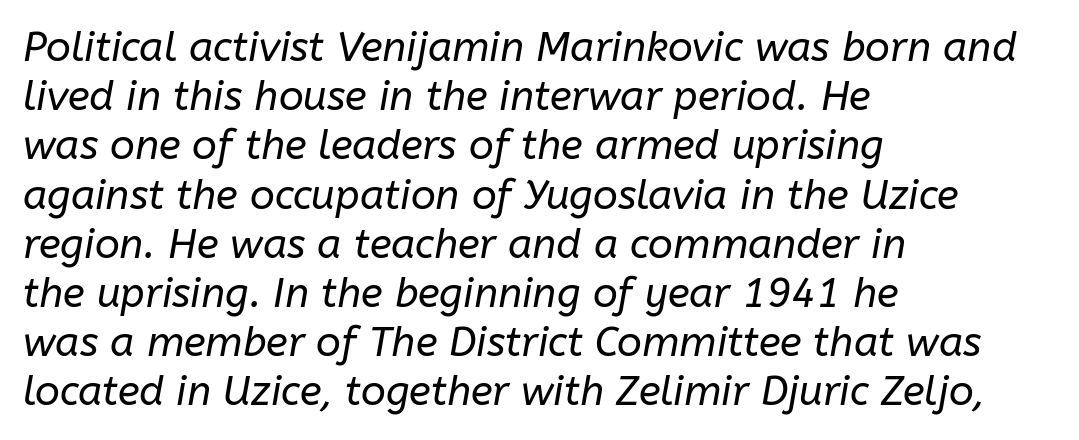
{"italic": "yes", "lean": "right", "slant_degrees": 10, "bold": "no", "weight": "regular", "width": "normal", "stroke_contrast": "low", "x_height": "medium", "monospaced": "no", "underline": "no", "align": "left", "line_spacing_ratio": 1.2, "letter_spacing": "normal", "letter_spacing_em": 0.0, "glyph_px": 41}
